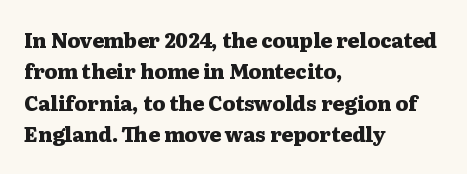
{"italic": "no", "bold": "yes", "underline": "no", "align": "left", "line_spacing": "normal", "line_spacing_ratio": 1.57, "letter_spacing": "normal", "letter_spacing_em": 0.0, "glyph_px": 20}
